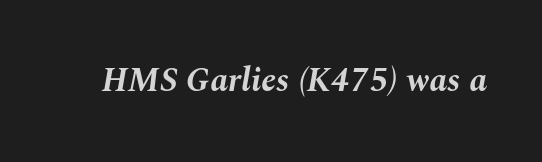
The image shows 34 px bold type, italic (leaning right); set normal letter spacing, not underlined; medium stroke contrast and a medium x-height.
